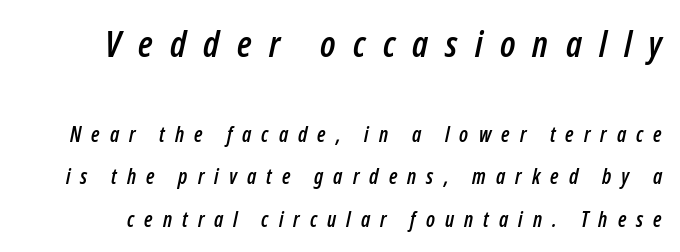
The passage shown is typed in a proportional face where columns would drift. The area under the type is left untouched. Honestly, the letter spacing is so wide it's the main thing you notice. Typesetter's note — upper block bumped up in size, lower block left smaller.
